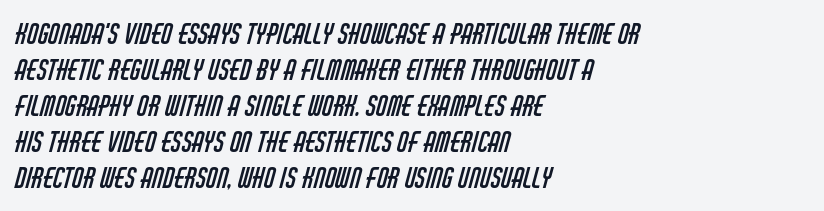
Q: Is the text bold? A: No.
Q: Is the typeface a serif or a sans-serif typeface? A: Sans-serif.
Q: Is the text underlined? A: No.
Q: How is the paragraph aligned? A: Left-aligned.
Q: Is the spacing between letters normal or unusually wide? A: Normal.
Q: Is the spacing between lines tight, normal or loose? A: Normal.
Q: Width (condensed, normal, or wide)? A: Condensed.
Q: Stroke contrast? A: Low.
Q: x-height? A: Large.
Q: Monospaced? A: No.
